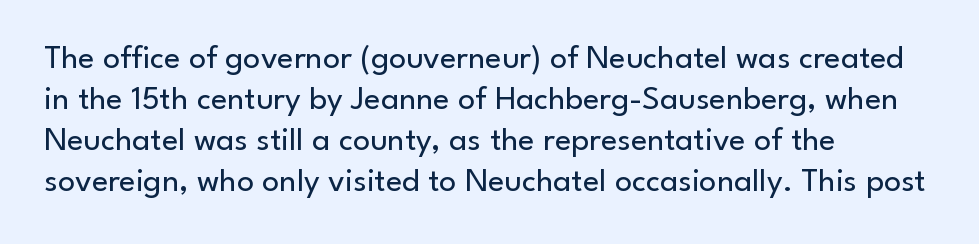
The image shows 34 px regular-weight sans-serif type, upright; set left-aligned, line spacing 1.21x, normal letter spacing, not underlined; low stroke contrast and a small x-height.
